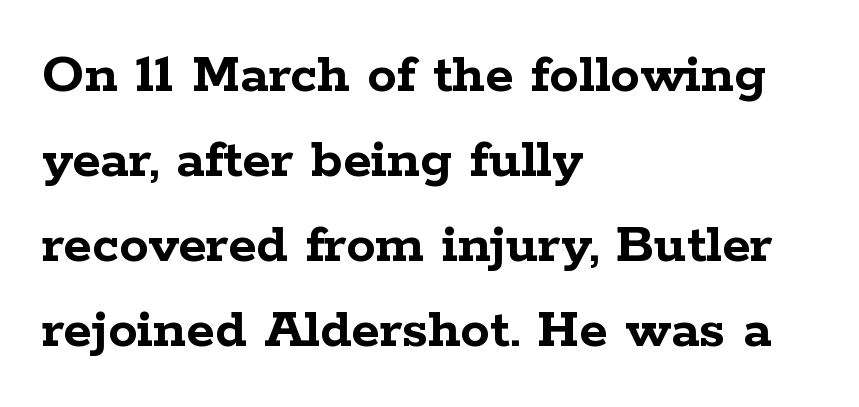
{"serif": "yes", "italic": "no", "bold": "yes", "weight": "semibold", "width": "wide", "stroke_contrast": "low", "x_height": "medium", "monospaced": "no", "underline": "no", "align": "left", "line_spacing": "normal", "line_spacing_ratio": 1.44, "letter_spacing": "normal", "letter_spacing_em": 0.0, "glyph_px": 59}
